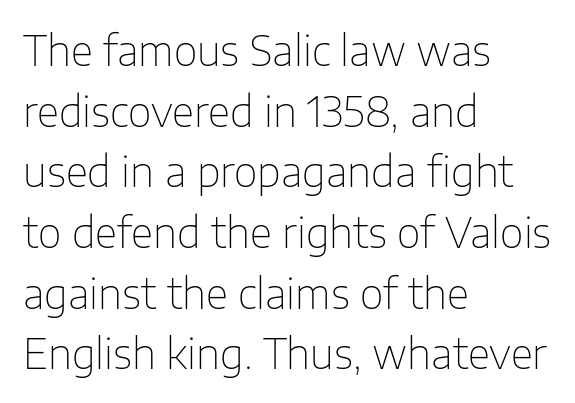
{"serif": "no", "italic": "no", "bold": "no", "weight": "thin", "width": "normal", "stroke_contrast": "low", "x_height": "medium", "monospaced": "no", "underline": "no", "align": "left", "line_spacing": "normal", "line_spacing_ratio": 1.48, "letter_spacing": "normal", "letter_spacing_em": 0.0, "glyph_px": 41}
